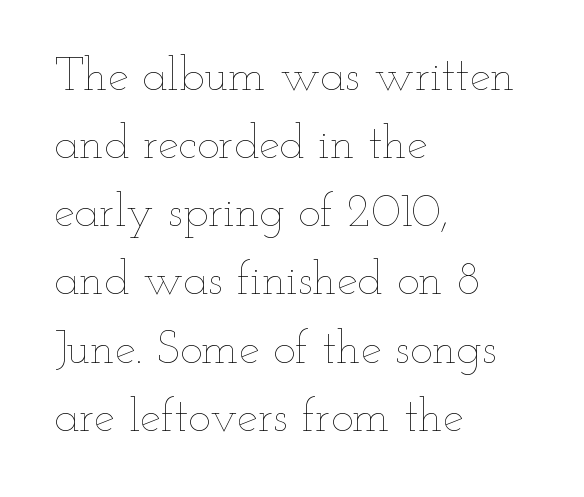
Q: Is the text bold? A: No.
Q: Is the text italic (slanted)? A: No, it is upright.
Q: Is the text underlined? A: No.
Q: How is the paragraph aligned? A: Left-aligned.
Q: Is the spacing between letters normal or unusually wide? A: Normal.
Q: Is the spacing between lines tight, normal or loose? A: Normal.
Q: Width (condensed, normal, or wide)? A: Wide.
Q: Stroke contrast? A: Low.
Q: x-height? A: Small.
Q: Monospaced? A: No.
